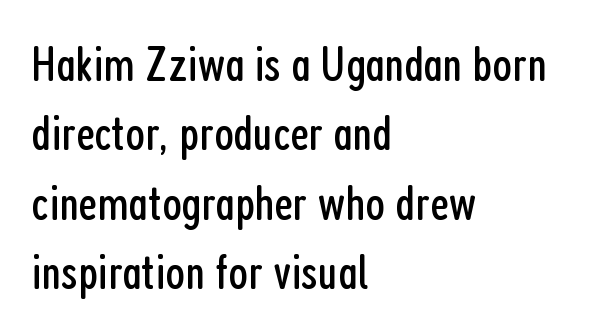
Unbolded letterforms with no extra heft. The text block is weighted toward the left margin, trailing off unevenly rightward. Descender tails drop into unmarked territory. Students, observe: this is what conventionally led text looks like.
